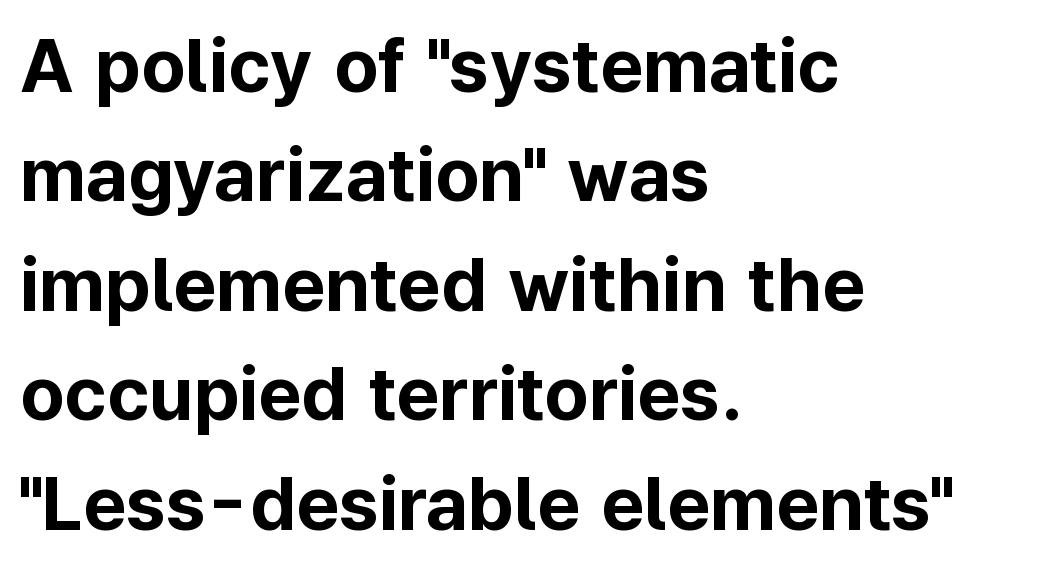
Is this a fixed-width face? No — the glyphs have proportional, varying widths. This is heavy type, rendered in bold. Summary of vertical rhythm: regular, with standard interline spacing. In CSS terms this would be text-align: left. Do the letters lean? They stand straight. Underlining? Definitely not there.
